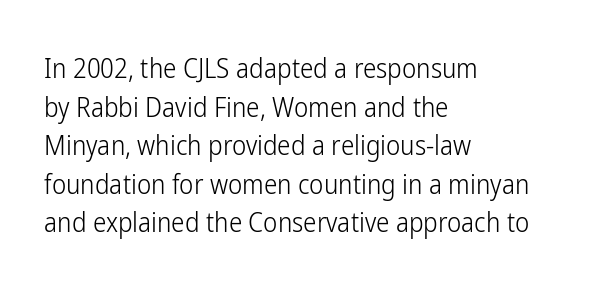
Stroke thickness stays within the range of a standard reading face or lighter. Notice how descenders clear the ascenders below comfortably — that's standard leading. There is no visible air inserted between adjacent glyphs. Casual observation: everything's shoved over to the left. The specimen omits any rule beneath the text block's lines. The letters stand straight up with perfectly vertical stems.
